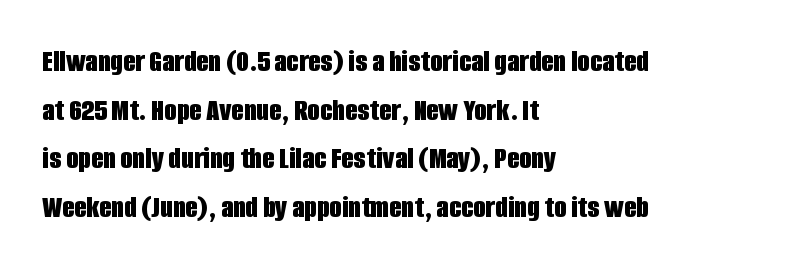
{"serif": "no", "italic": "no", "bold": "yes", "weight": "bold", "width": "condensed", "stroke_contrast": "low", "x_height": "large", "monospaced": "no", "underline": "no", "align": "left", "line_spacing": "normal", "line_spacing_ratio": 1.52, "letter_spacing": "normal", "letter_spacing_em": 0.0, "glyph_px": 32}
